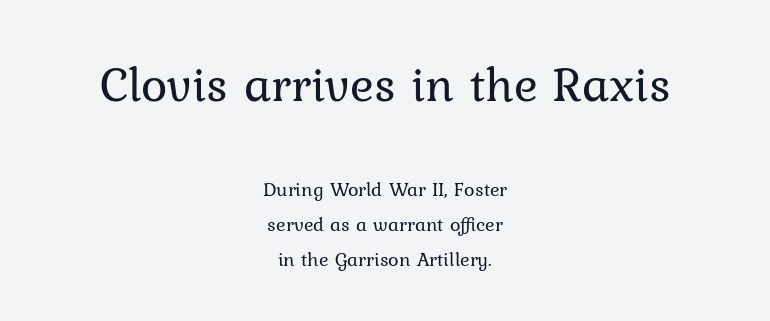
{"serif": "yes", "italic": "no", "bold": "no", "weight": "regular", "width": "normal", "stroke_contrast": "low", "x_height": "medium", "monospaced": "no", "underline": "no", "align": "center", "line_spacing_ratio": 1.76, "letter_spacing": "normal", "letter_spacing_em": 0.0, "larger_block": "first", "size_ratio": 2.5, "glyph_px": 50}
